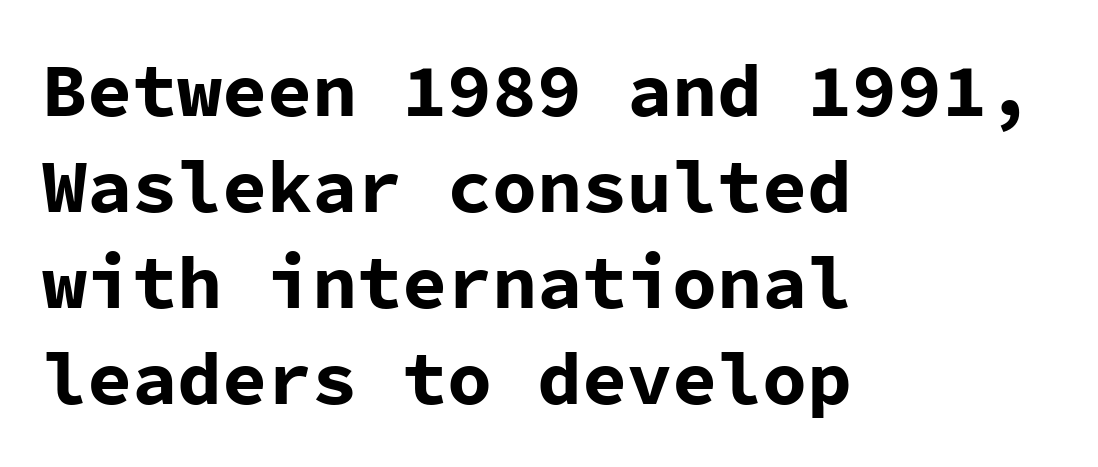
{"serif": "no", "italic": "no", "bold": "yes", "weight": "bold", "width": "normal", "stroke_contrast": "low", "x_height": "medium", "monospaced": "yes", "underline": "no", "align": "left", "line_spacing": "normal", "line_spacing_ratio": 1.28, "letter_spacing": "normal", "letter_spacing_em": 0.0, "glyph_px": 75}
